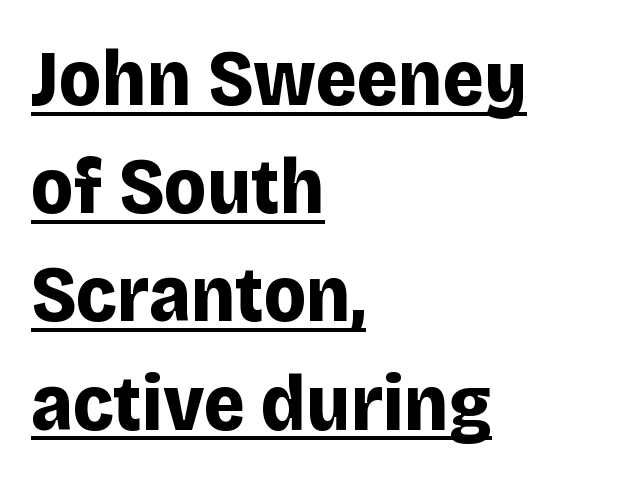
{"serif": "no", "italic": "no", "bold": "yes", "weight": "bold", "width": "normal", "stroke_contrast": "low", "x_height": "large", "monospaced": "no", "underline": "yes", "align": "left", "line_spacing": "normal", "line_spacing_ratio": 1.37, "letter_spacing": "normal", "letter_spacing_em": 0.0, "glyph_px": 79}
